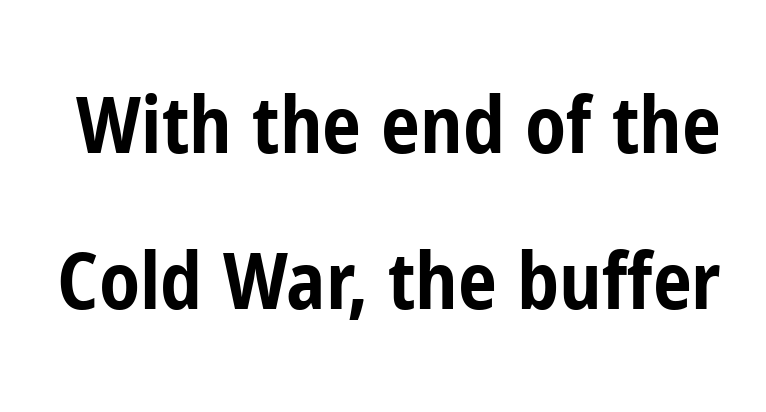
Q: Is the text bold? A: Yes.
Q: Is the text italic (slanted)? A: No, it is upright.
Q: Is the typeface a serif or a sans-serif typeface? A: Sans-serif.
Q: Is the text underlined? A: No.
Q: Is the spacing between letters normal or unusually wide? A: Normal.
Q: Is the spacing between lines tight, normal or loose? A: Loose.
Q: Width (condensed, normal, or wide)? A: Condensed.
Q: Stroke contrast? A: Low.
Q: x-height? A: Medium.
Q: Monospaced? A: No.
